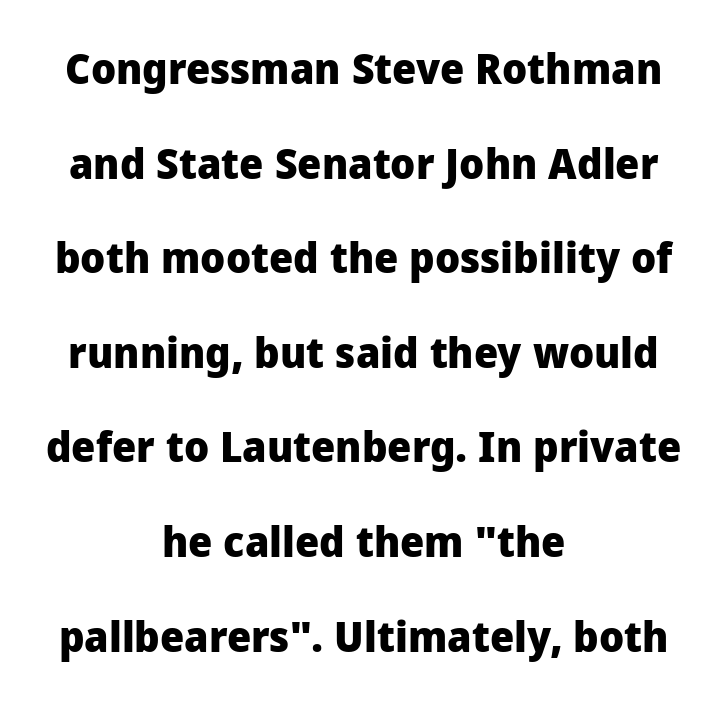
Q: Is the text bold? A: Yes.
Q: Is the text italic (slanted)? A: No, it is upright.
Q: Is the typeface a serif or a sans-serif typeface? A: Sans-serif.
Q: Is the text underlined? A: No.
Q: How is the paragraph aligned? A: Centered.
Q: Is the spacing between letters normal or unusually wide? A: Normal.
Q: Is the spacing between lines tight, normal or loose? A: Loose.
Q: Width (condensed, normal, or wide)? A: Normal.
Q: Stroke contrast? A: Low.
Q: x-height? A: Medium.
Q: Monospaced? A: No.
